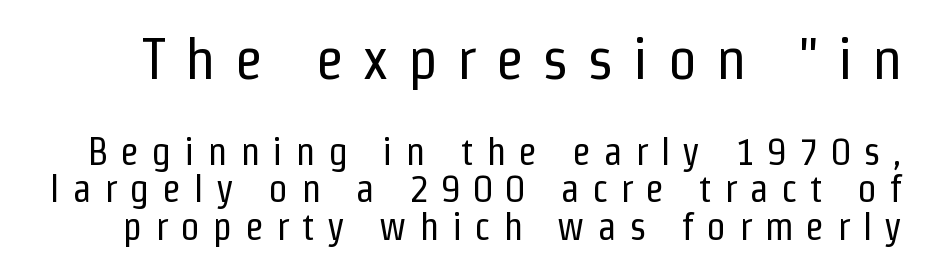
The image shows 59 px regular-weight, condensed sans-serif type, upright; set tight line spacing (0.96x), unusually wide letter spacing (+0.32 em), not underlined; the first (top) block is 1.51x larger; low stroke contrast and a medium x-height.
